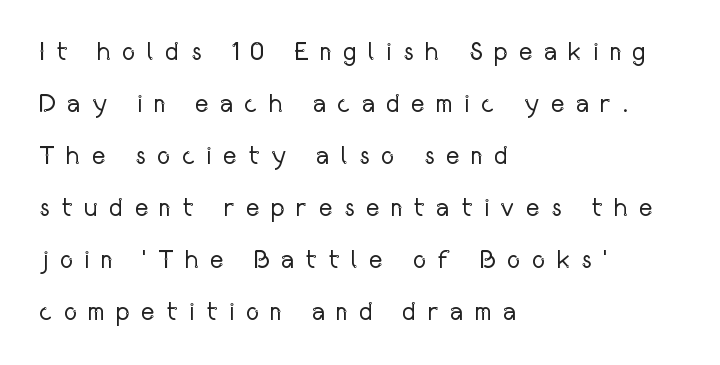
The image shows 26 px text type, upright; set left-aligned, loose line spacing (2.0x), unusually wide letter spacing (+0.42 em), not underlined.
